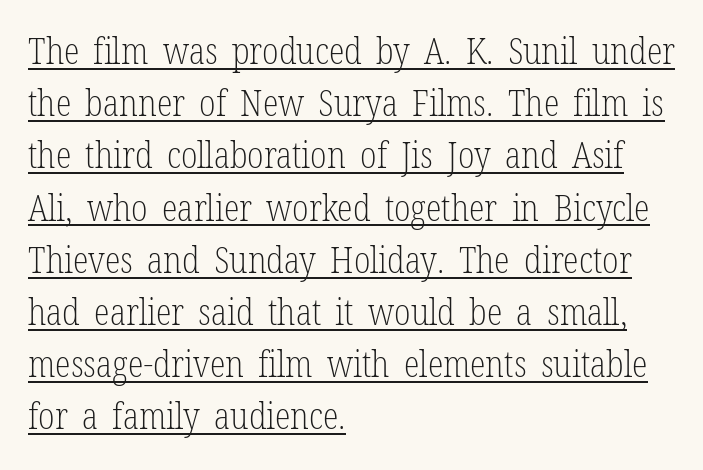
The image shows 36 px light, condensed serif type, upright; set left-aligned, normal line spacing (1.45x), normal letter spacing, underlined; low stroke contrast and a medium x-height.
